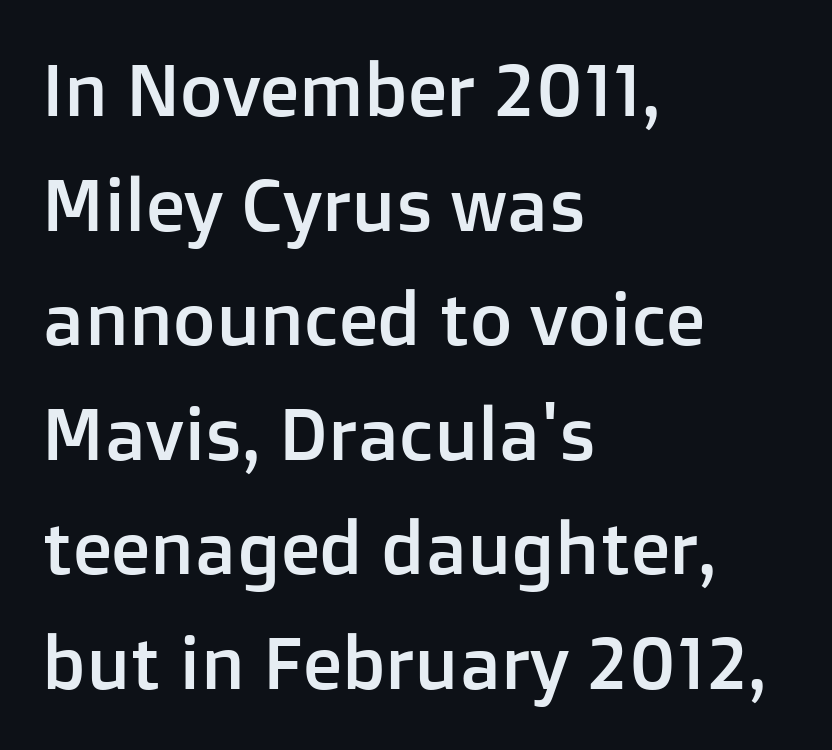
The image shows 73 px sans-serif type, upright; set left-aligned, normal line spacing (1.57x), normal letter spacing, not underlined; low stroke contrast and a medium x-height.
